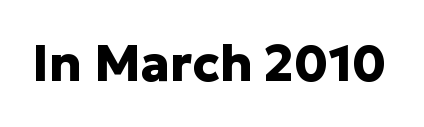
{"serif": "no", "italic": "no", "bold": "yes", "weight": "heavy", "width": "normal", "stroke_contrast": "low", "x_height": "medium", "monospaced": "no", "underline": "no", "letter_spacing": "normal", "letter_spacing_em": 0.0, "glyph_px": 50}
